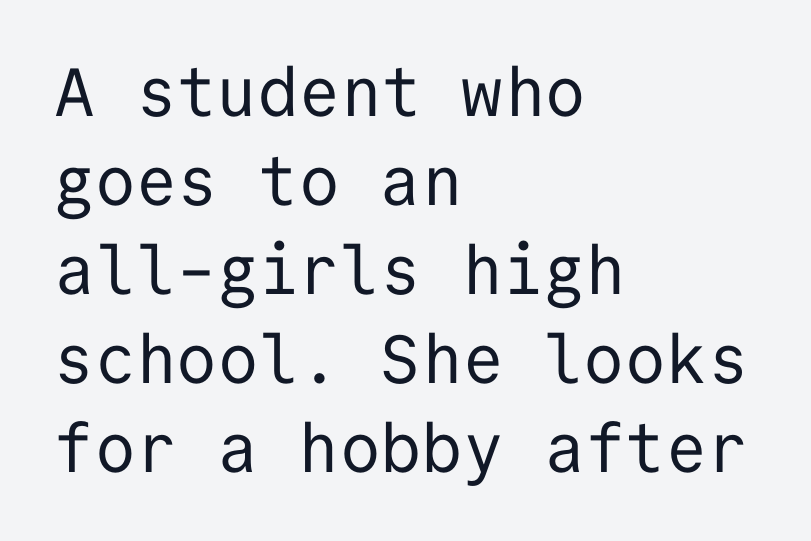
The image shows 68 px regular-weight sans-serif type, upright, monospaced; set left-aligned, normal line spacing (1.31x), normal letter spacing, not underlined; low stroke contrast and a medium x-height.
